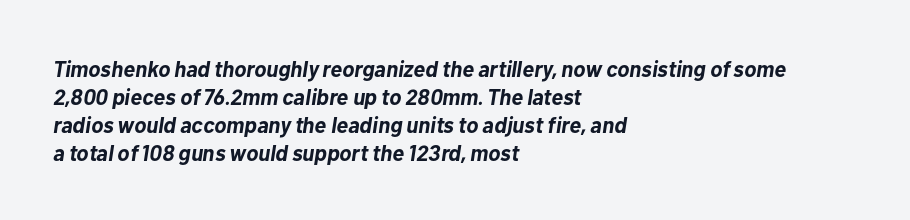
Q: Is the text bold? A: Yes.
Q: Is the text italic (slanted)? A: Yes, it leans right by about 10 degrees.
Q: Is the text underlined? A: No.
Q: How is the paragraph aligned? A: Left-aligned.
Q: Is the spacing between letters normal or unusually wide? A: Normal.
Q: Is the spacing between lines tight, normal or loose? A: Normal.
